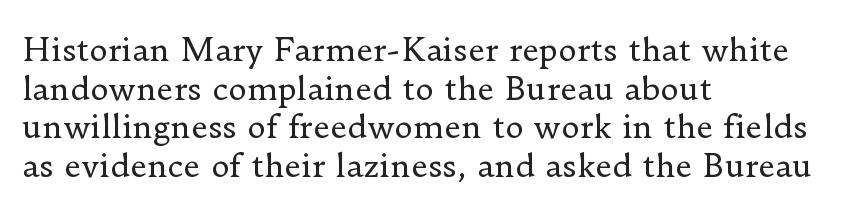
{"serif": "yes", "italic": "no", "bold": "no", "weight": "regular", "width": "normal", "stroke_contrast": "low", "x_height": "small", "monospaced": "no", "underline": "no", "align": "left", "line_spacing_ratio": 1.21, "letter_spacing": "normal", "letter_spacing_em": 0.0, "glyph_px": 32}
